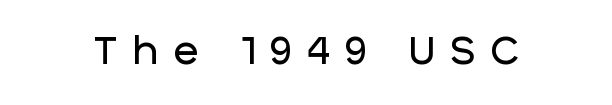
{"serif": "no", "italic": "no", "width": "normal", "stroke_contrast": "low", "x_height": "large", "monospaced": "no", "underline": "no", "letter_spacing": "wide", "letter_spacing_em": 0.41, "glyph_px": 38}
